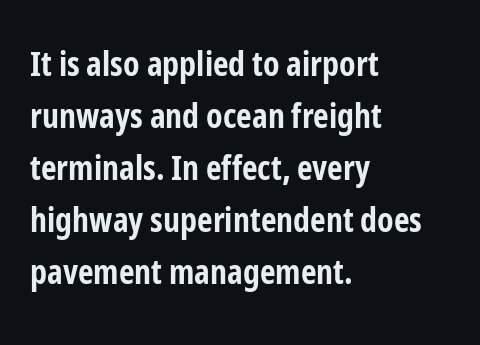
Does extra space separate the letters? No, they use regular spacing. Proportional: the letters do not fall into vertical columns. Letterform terminals end flat and unadorned throughout the passage. In terms of leading, this rendering sits right in the middle. Every stem runs plumb, perpendicular to the baseline.
